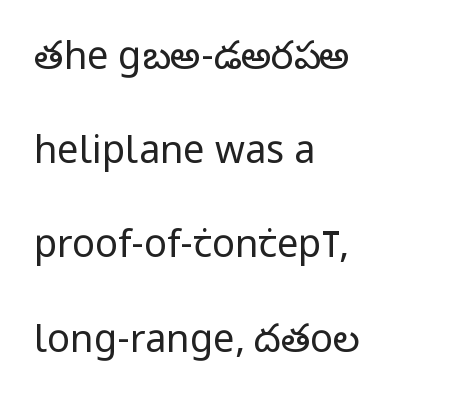
{"serif": "no", "italic": "no", "bold": "no", "weight": "regular", "width": "condensed", "stroke_contrast": "low", "x_height": "large", "monospaced": "no", "underline": "no", "align": "left", "line_spacing": "loose", "line_spacing_ratio": 2.48, "letter_spacing": "normal", "letter_spacing_em": 0.0, "glyph_px": 38}
